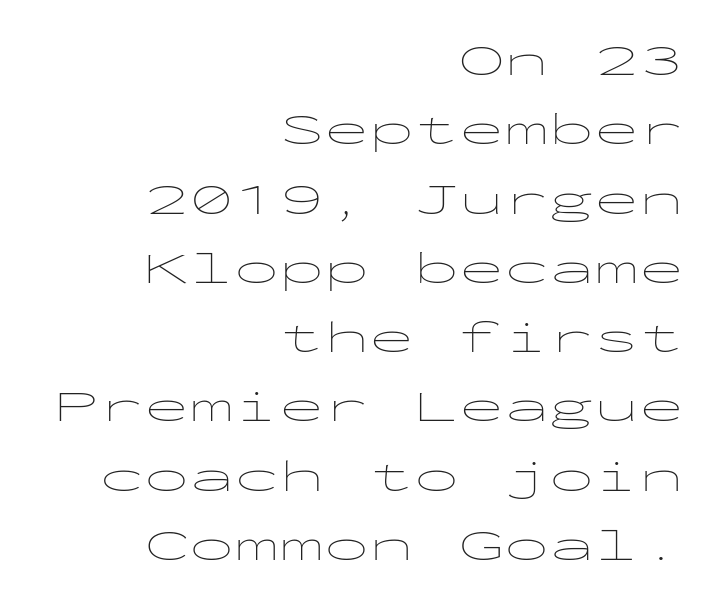
{"serif": "no", "italic": "no", "bold": "no", "weight": "thin", "width": "wide", "stroke_contrast": "low", "x_height": "medium", "monospaced": "yes", "underline": "no", "align": "right", "line_spacing": "normal", "line_spacing_ratio": 1.54, "letter_spacing": "normal", "letter_spacing_em": 0.0, "glyph_px": 45}
